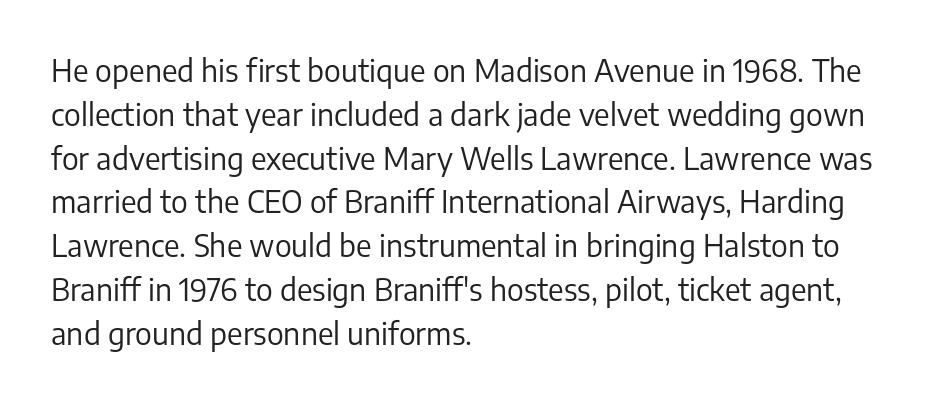
The lines are quadded left. The letters advance in unequal steps, a hallmark of proportional type. Tracking value appears to be zero — textbook default spacing. Compared with a typical body face, this is equally light or lighter still. Tall strokes in this sample are plumb rather than angled.
